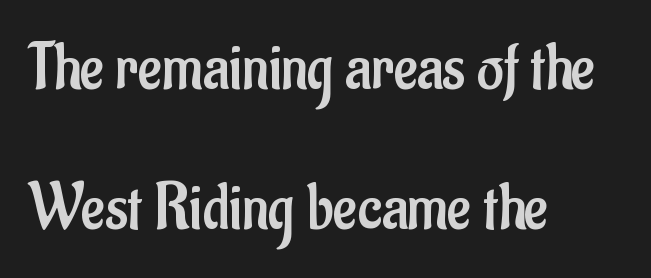
The image shows 65 px regular-weight, condensed sans-serif type, upright; set left-aligned, loose line spacing (2.15x), normal letter spacing, not underlined; low stroke contrast and a small x-height.
